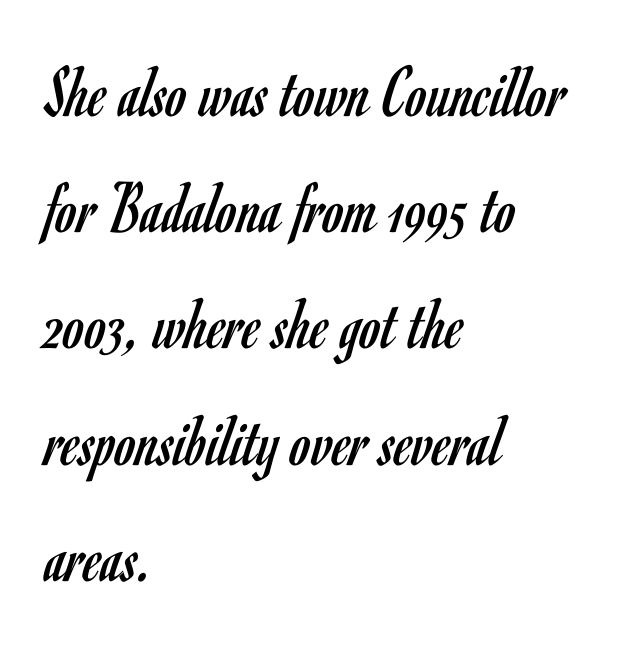
{"serif": "no", "bold": "no", "weight": "regular", "width": "condensed", "stroke_contrast": "low", "x_height": "small", "monospaced": "no", "underline": "no", "align": "left", "line_spacing": "normal", "line_spacing_ratio": 1.55, "letter_spacing": "normal", "letter_spacing_em": 0.0, "glyph_px": 75}
